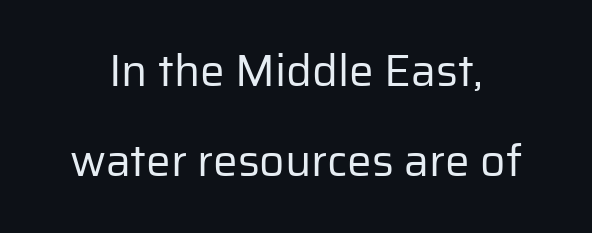
Observe the absence of serifs on each vertical stroke in this sample. Here the designer chose a conventional face with non-uniform glyph widths. You can tell it's not italic because the verticals are truly vertical. Reading down the column, the eye jumps a long way to each next line. Is the stroke heavy? The answer is a plain regular-or-lighter. The space directly below the letters is spotless.
